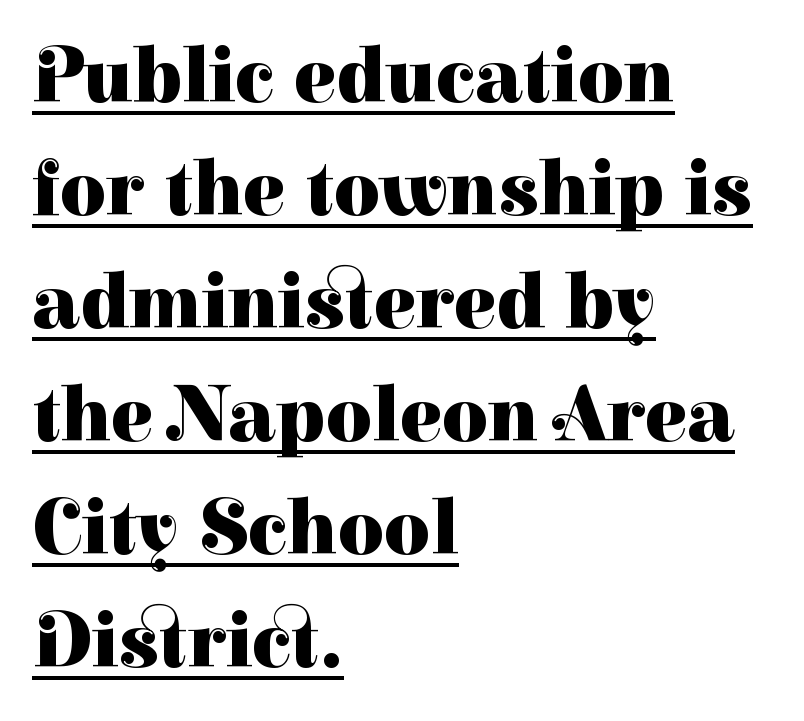
Q: Is the text bold? A: Yes.
Q: Is the text italic (slanted)? A: No, it is upright.
Q: Is the typeface a serif or a sans-serif typeface? A: Serif.
Q: Is the text underlined? A: Yes.
Q: How is the paragraph aligned? A: Left-aligned.
Q: Is the spacing between letters normal or unusually wide? A: Normal.
Q: Is the spacing between lines tight, normal or loose? A: Normal.
Q: Width (condensed, normal, or wide)? A: Normal.
Q: Stroke contrast? A: High.
Q: x-height? A: Medium.
Q: Monospaced? A: No.
